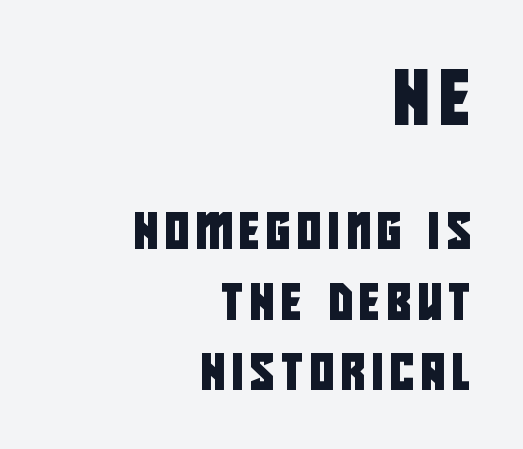
Typesetter's note — upper block bumped up in size, lower block left smaller. If you drew a ruler down the right edge, every line would touch it. Beneath every word, the page is bare. Character widths vary here, with narrow letters taking less room than wide ones. Nothing sits at the stroke ends, so this counts as sans-serif. How are the letters spaced? Widely, with obvious added tracking.
